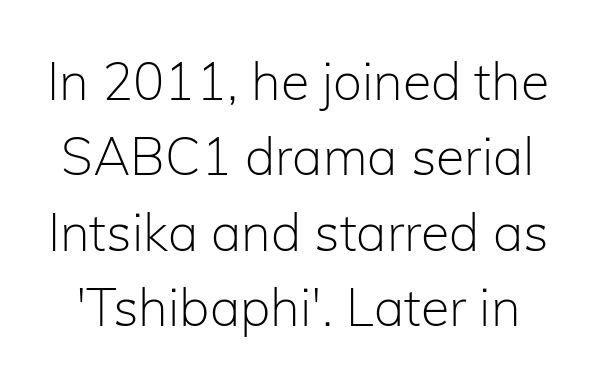
{"serif": "no", "italic": "no", "bold": "no", "weight": "light", "width": "normal", "stroke_contrast": "low", "x_height": "medium", "monospaced": "no", "underline": "no", "line_spacing": "normal", "line_spacing_ratio": 1.45, "letter_spacing": "normal", "letter_spacing_em": 0.0, "glyph_px": 52}
